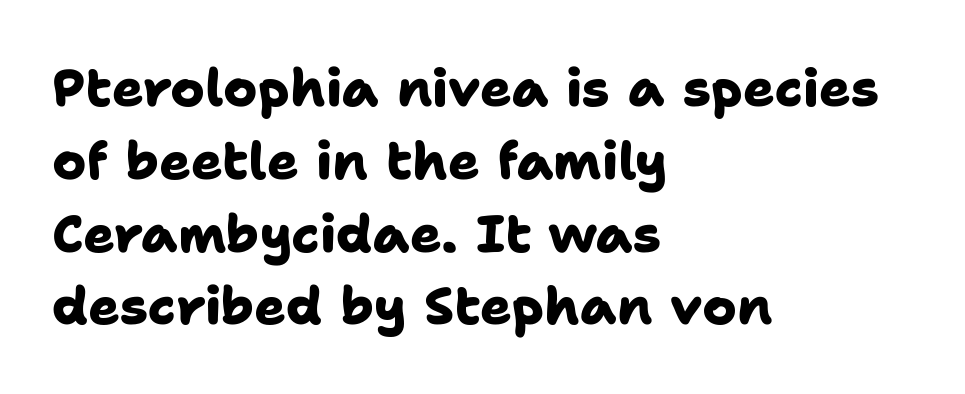
Q: Is the text bold? A: Yes.
Q: Is the typeface a serif or a sans-serif typeface? A: Sans-serif.
Q: Is the text underlined? A: No.
Q: How is the paragraph aligned? A: Left-aligned.
Q: Is the spacing between letters normal or unusually wide? A: Normal.
Q: Is the spacing between lines tight, normal or loose? A: Normal.
Q: Width (condensed, normal, or wide)? A: Normal.
Q: Stroke contrast? A: Low.
Q: x-height? A: Medium.
Q: Monospaced? A: No.
